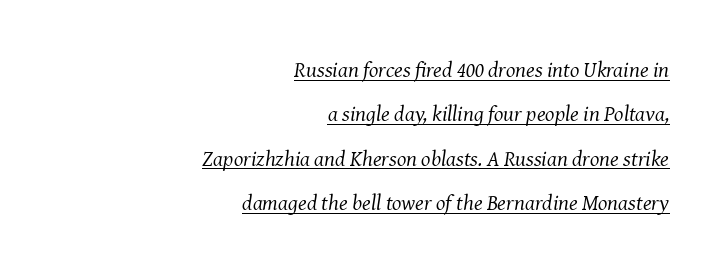
{"italic": "yes", "lean": "right", "slant_degrees": 8, "bold": "no", "underline": "yes", "align": "right", "line_spacing": "loose", "line_spacing_ratio": 2.02, "letter_spacing": "normal", "letter_spacing_em": 0.0, "glyph_px": 22}
